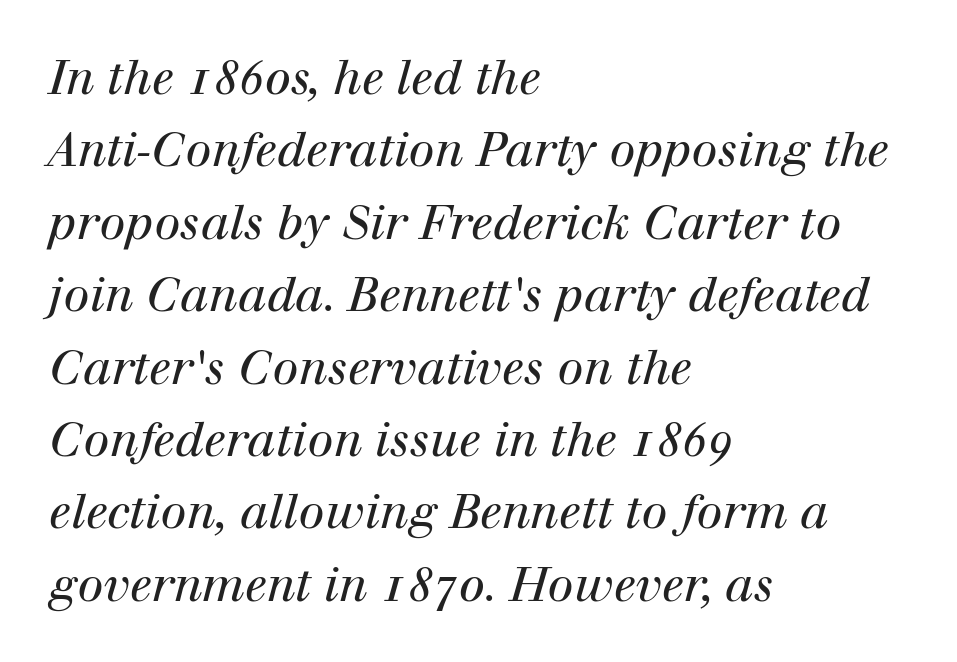
Which margin do the lines hug? The left one — the right edge is uneven. Posture: slanted. No chunkiness to these letters — they're not bold. You could not count columns in this text — the font is proportionally spaced. How would I describe the line gaps? Plain and ordinary.
